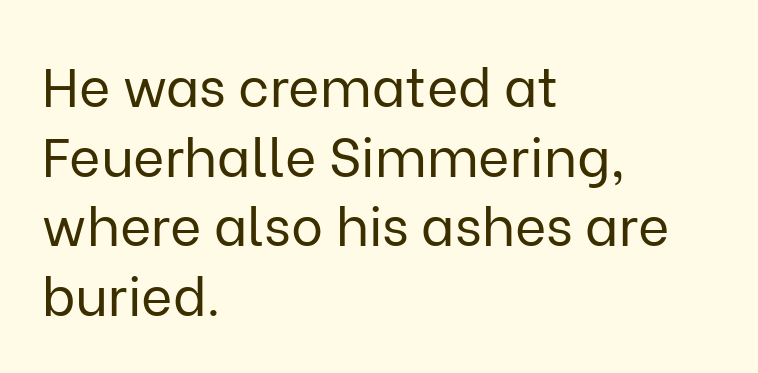
Q: Is the text bold? A: No.
Q: Is the text italic (slanted)? A: No, it is upright.
Q: Is the typeface a serif or a sans-serif typeface? A: Sans-serif.
Q: Is the text underlined? A: No.
Q: How is the paragraph aligned? A: Left-aligned.
Q: Is the spacing between letters normal or unusually wide? A: Normal.
Q: Is the spacing between lines tight, normal or loose? A: Normal.
Q: Width (condensed, normal, or wide)? A: Normal.
Q: Stroke contrast? A: Low.
Q: x-height? A: Medium.
Q: Monospaced? A: No.
